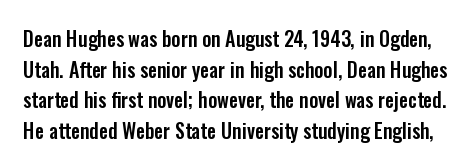
Q: Is the text italic (slanted)? A: No, it is upright.
Q: Is the text underlined? A: No.
Q: Is the spacing between letters normal or unusually wide? A: Normal.
Q: Is the spacing between lines tight, normal or loose? A: Normal.
